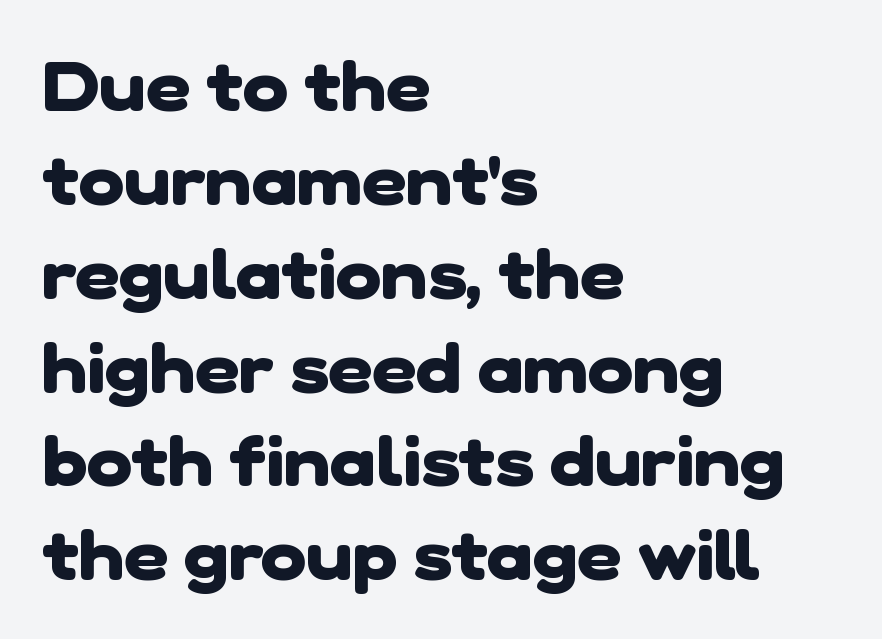
How heavy is the stroke? Heavy — this is a bold. The paragraph has a hard left edge and a soft right edge. The string is rendered with underlining switched off. Nothing sits at the stroke ends, so this counts as sans-serif.
